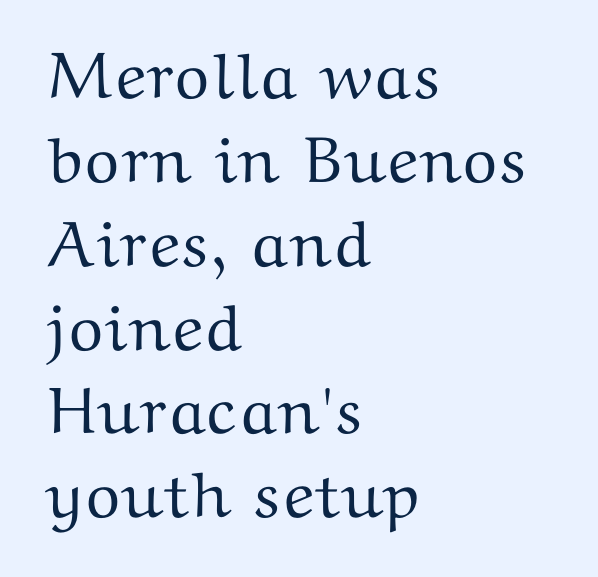
{"serif": "yes", "italic": "no", "width": "wide", "stroke_contrast": "medium", "x_height": "medium", "monospaced": "no", "underline": "no", "align": "left", "line_spacing": "normal", "line_spacing_ratio": 1.29, "letter_spacing": "normal", "letter_spacing_em": 0.0, "glyph_px": 65}
